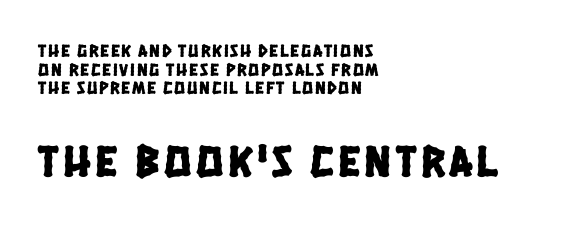
The passage shown is not underscored anywhere. The lines in this sample share a left origin and differ only in where they stop. Is this a fixed-width face? No — the glyphs have proportional, varying widths. Nope, no serifs anywhere on these letters. Between these two stacked blocks, the lower one wins on size.
